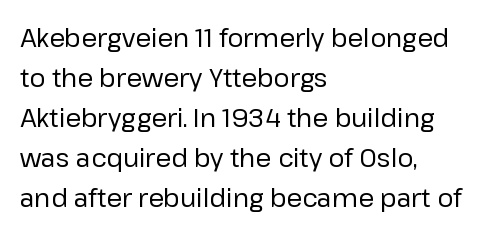
{"italic": "no", "bold": "no", "underline": "no", "align": "left", "line_spacing": "normal", "line_spacing_ratio": 1.6, "letter_spacing": "normal", "letter_spacing_em": 0.0, "glyph_px": 25}
